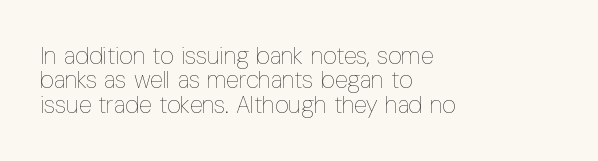
The image shows 24 px text type, upright; set left-aligned, tight line spacing (1.02x), normal letter spacing, not underlined.
